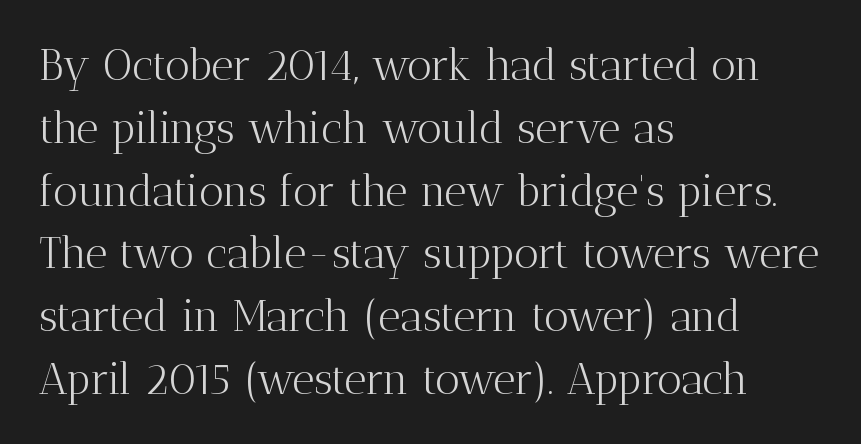
Q: Is the text bold? A: No.
Q: Is the text italic (slanted)? A: No, it is upright.
Q: Is the typeface a serif or a sans-serif typeface? A: Serif.
Q: Is the text underlined? A: No.
Q: How is the paragraph aligned? A: Left-aligned.
Q: Is the spacing between letters normal or unusually wide? A: Normal.
Q: Is the spacing between lines tight, normal or loose? A: Normal.
Q: Width (condensed, normal, or wide)? A: Normal.
Q: Stroke contrast? A: Medium.
Q: x-height? A: Medium.
Q: Monospaced? A: No.
